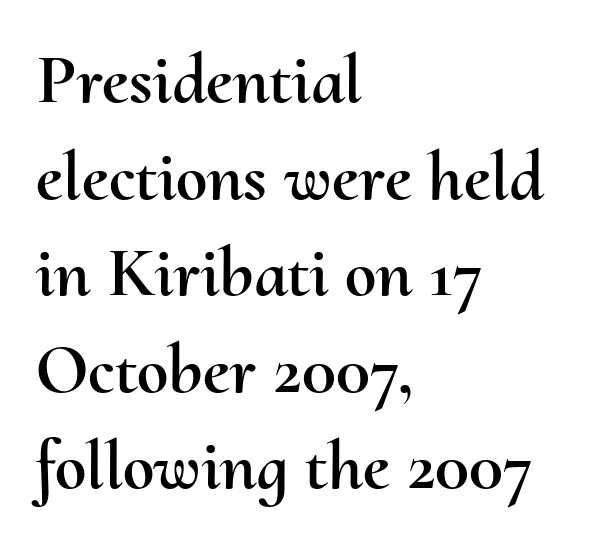
{"italic": "no", "width": "normal", "stroke_contrast": "medium", "x_height": "small", "monospaced": "no", "underline": "no", "align": "left", "line_spacing": "normal", "line_spacing_ratio": 1.36, "letter_spacing": "normal", "letter_spacing_em": 0.0, "glyph_px": 71}
